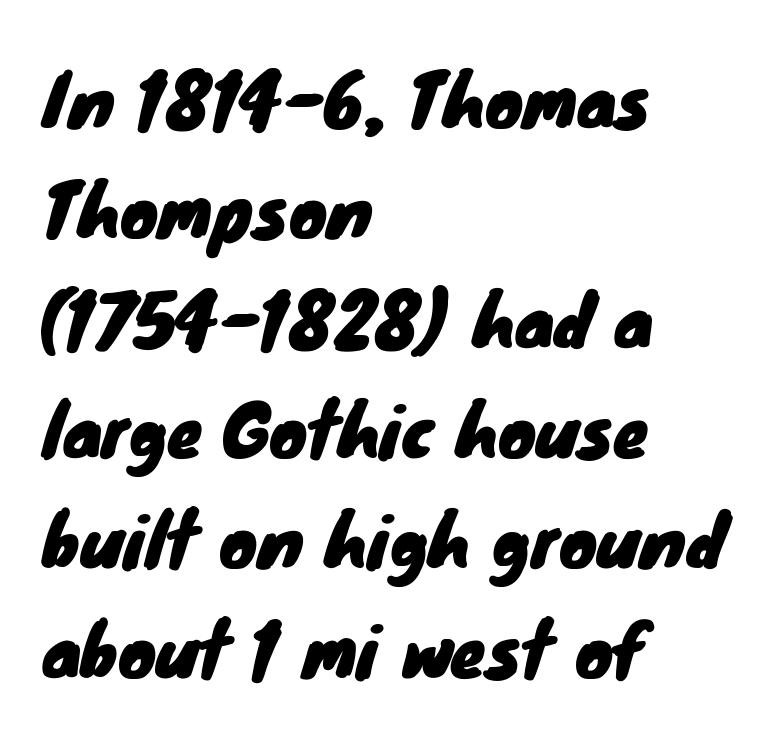
{"serif": "no", "width": "normal", "stroke_contrast": "low", "x_height": "small", "monospaced": "no", "underline": "no", "align": "left", "line_spacing": "normal", "line_spacing_ratio": 1.55, "letter_spacing": "normal", "letter_spacing_em": 0.0, "glyph_px": 71}
